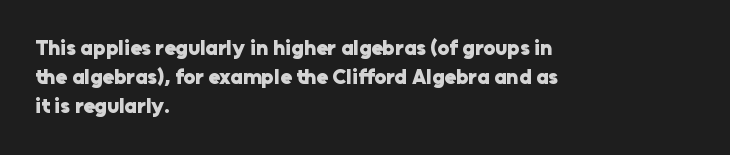
Q: Is the text bold? A: Yes.
Q: Is the text italic (slanted)? A: No, it is upright.
Q: Is the text underlined? A: No.
Q: How is the paragraph aligned? A: Left-aligned.
Q: Is the spacing between letters normal or unusually wide? A: Normal.
Q: Is the spacing between lines tight, normal or loose? A: Normal.
